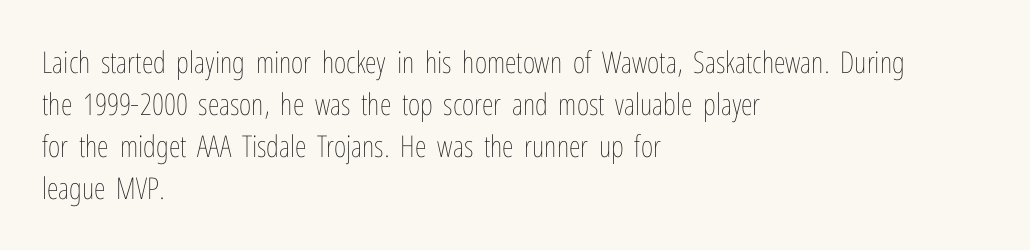
Q: Is the text bold? A: No.
Q: Is the text italic (slanted)? A: No, it is upright.
Q: Is the text underlined? A: No.
Q: How is the paragraph aligned? A: Left-aligned.
Q: Is the spacing between letters normal or unusually wide? A: Normal.
Q: Is the spacing between lines tight, normal or loose? A: Normal.
Q: Width (condensed, normal, or wide)? A: Condensed.
Q: Stroke contrast? A: Low.
Q: x-height? A: Medium.
Q: Monospaced? A: No.
